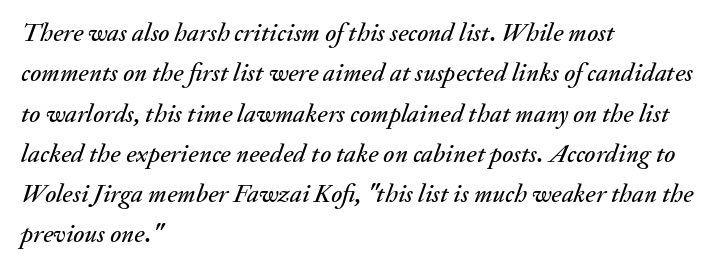
{"italic": "yes", "lean": "right", "slant_degrees": 20, "underline": "no", "align": "left", "line_spacing": "normal", "line_spacing_ratio": 1.55, "letter_spacing": "normal", "letter_spacing_em": 0.0, "glyph_px": 26}
